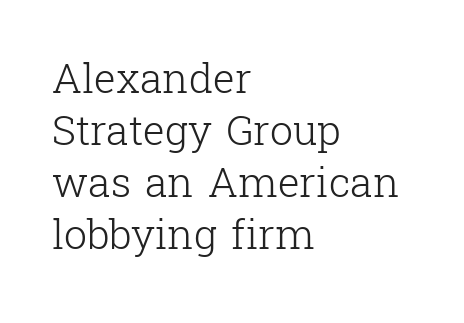
The strip under each line holds only bare page. Quick note: interline space is typical. Is the letter spacing exaggerated? No — it looks like the ordinary default. Ink coverage per letter is moderate at most. Line starts are locked; line ends wander. Upright lettering throughout.
